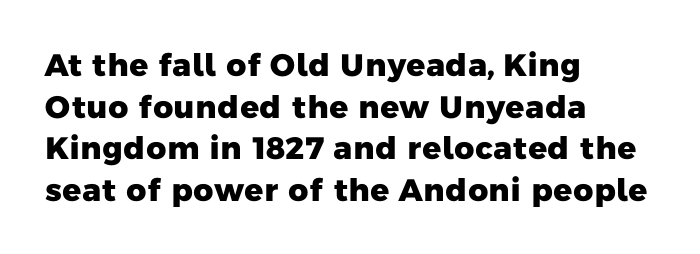
The image shows 31 px heavy sans-serif type; set left-aligned, normal line spacing (1.34x), normal letter spacing, not underlined; low stroke contrast and a medium x-height.
